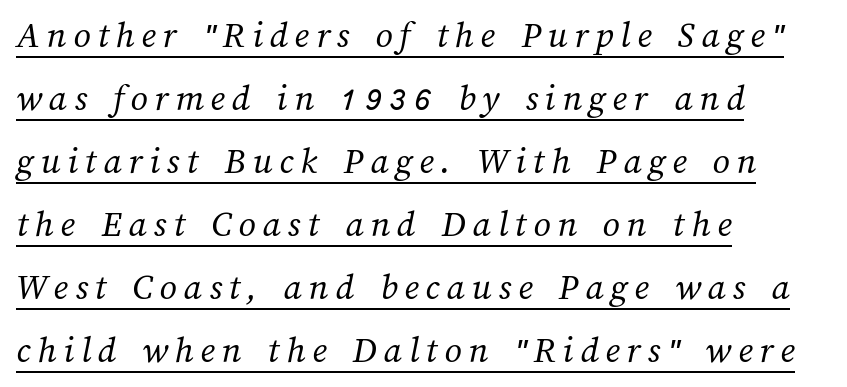
The image shows 38 px regular-weight type; set left-aligned, normal line spacing (1.66x), underlined; medium stroke contrast and a medium x-height.
